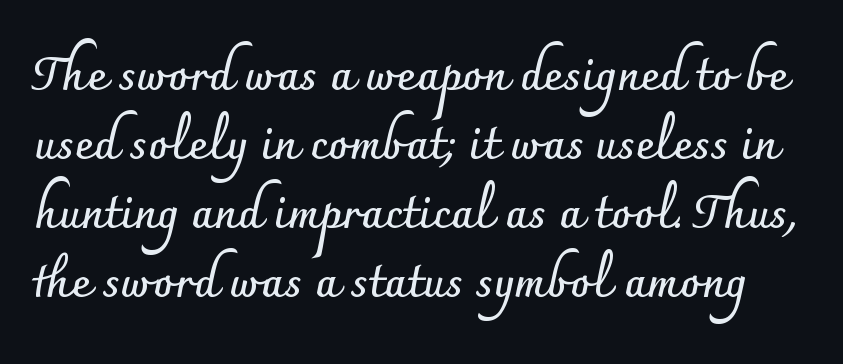
{"serif": "no", "bold": "yes", "weight": "semibold", "width": "normal", "stroke_contrast": "low", "x_height": "small", "monospaced": "no", "underline": "no", "line_spacing": "normal", "line_spacing_ratio": 1.5, "letter_spacing": "normal", "letter_spacing_em": 0.0, "glyph_px": 46}
